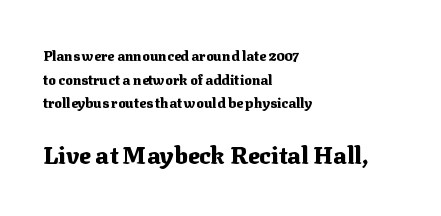
The glyphs are unaccompanied by any horizontal stroke below them. Between these two stacked blocks, the lower one wins on size. In terms of posture, this sample is upright. Observe the ordinary spacing: letters are neighbours, not strangers. Reading down the column, the eye jumps a familiar distance to each next line. Casual observation: everything's shoved over to the left.
